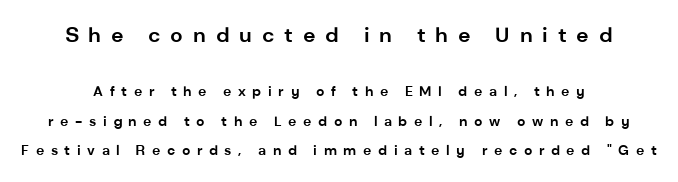
{"italic": "no", "bold": "yes", "underline": "no", "align": "center", "line_spacing": "loose", "line_spacing_ratio": 2.11, "letter_spacing": "wide", "letter_spacing_em": 0.47, "larger_block": "first", "size_ratio": 1.5, "glyph_px": 21}
